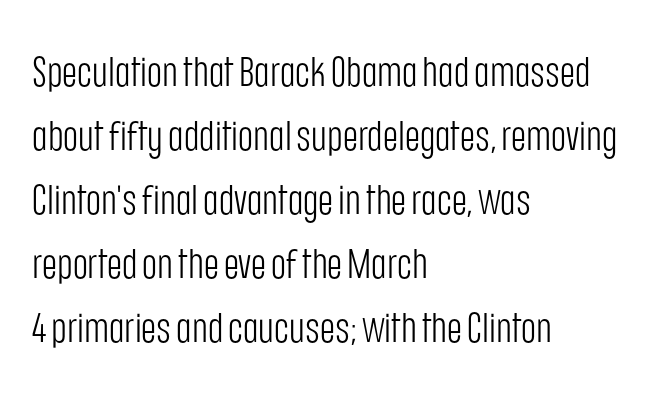
You could not count columns in this text — the font is proportionally spaced. Underline: absent. Layout note: lines flush left. Summary of vertical rhythm: regular, with standard interline spacing. Stroke mass is kept to a normal reading level or below. Look at the bottom of the vertical strokes: they stop flat, with no serifs.
